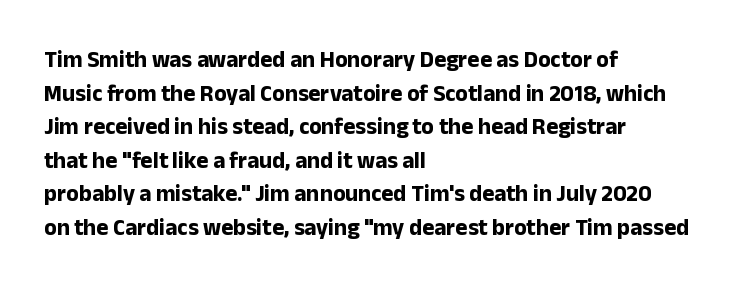
Q: Is the text bold? A: Yes.
Q: Is the text italic (slanted)? A: No, it is upright.
Q: Is the text underlined? A: No.
Q: How is the paragraph aligned? A: Left-aligned.
Q: Is the spacing between letters normal or unusually wide? A: Normal.
Q: Is the spacing between lines tight, normal or loose? A: Normal.
